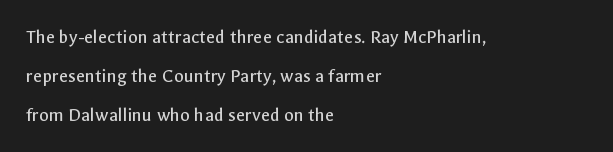
No extra tracking has been applied to these lines. Anything drawn beneath the words? Only blank space. Stroke mass is kept to a normal reading level or below. In CSS terms this would be text-align: left. Line spacing here is loose. A typesetter would mark this as roman, not italic.
